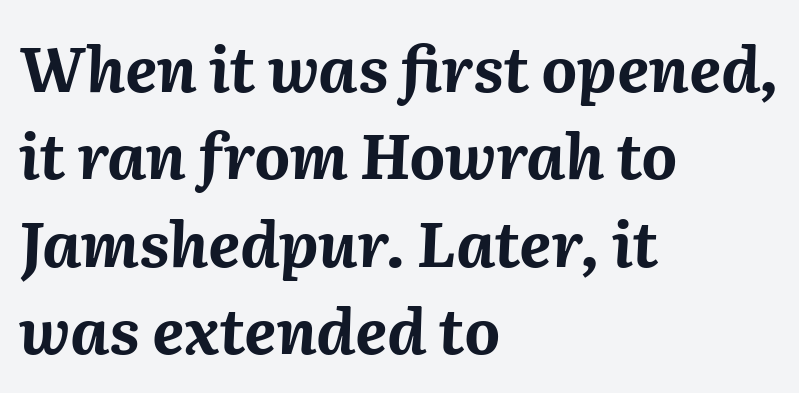
{"italic": "yes", "lean": "right", "slant_degrees": 2, "bold": "yes", "weight": "bold", "width": "normal", "stroke_contrast": "medium", "x_height": "medium", "monospaced": "no", "underline": "no", "align": "left", "line_spacing": "normal", "line_spacing_ratio": 1.41, "letter_spacing": "normal", "letter_spacing_em": 0.0, "glyph_px": 62}
